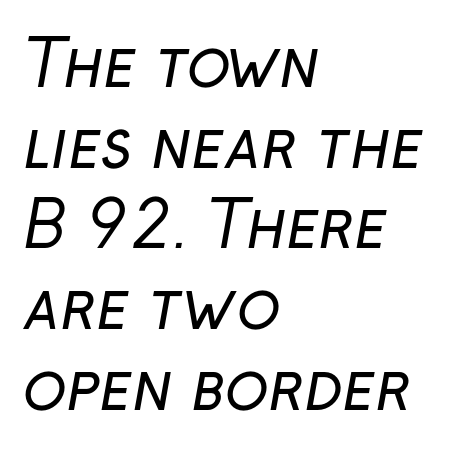
Nobody touched the tracking dial on this one. One-word summary of the alignment: left. Nope, no serifs anywhere on these letters. These lines are rendered in a variable-pitch font. Vertical spacing — default.
